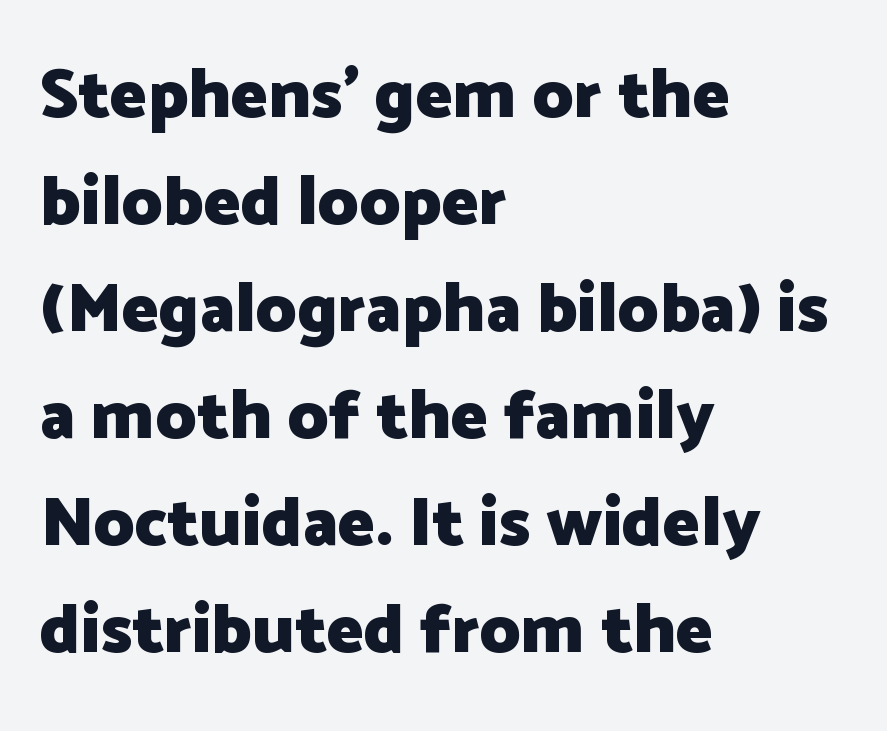
Pretty heavy lettering here — definitely bold. Spacing between characters is what you'd get straight out of the box. Character widths vary here, with narrow letters taking less room than wide ones. Notice how the passage keeps a crisp vertical edge on the left only.
